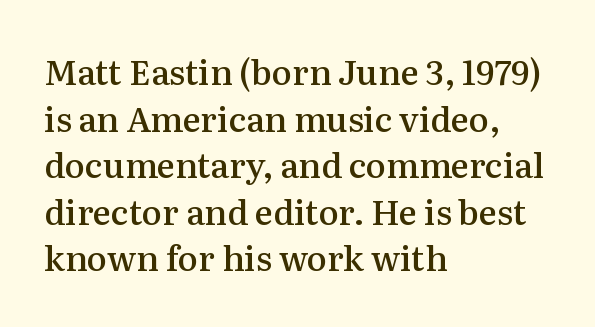
{"serif": "yes", "italic": "no", "bold": "semi", "weight": "semibold", "width": "normal", "stroke_contrast": "medium", "x_height": "medium", "monospaced": "no", "underline": "no", "align": "left", "line_spacing": "normal", "line_spacing_ratio": 1.37, "letter_spacing": "normal", "letter_spacing_em": 0.0, "glyph_px": 34}
